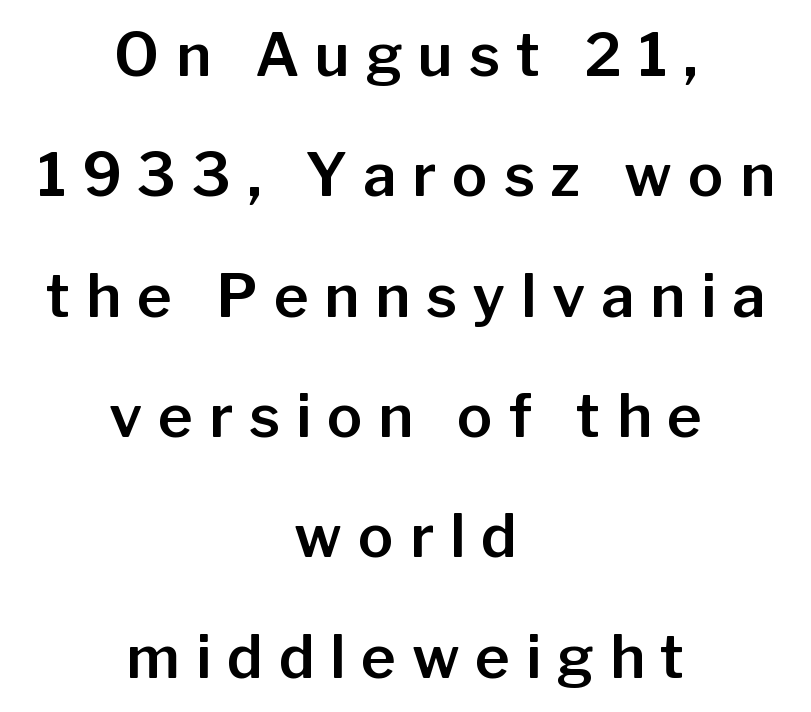
The image shows 59 px sans-serif type, upright; set centered, loose line spacing (2.04x), unusually wide letter spacing (+0.27 em), not underlined; low stroke contrast and a medium x-height.
